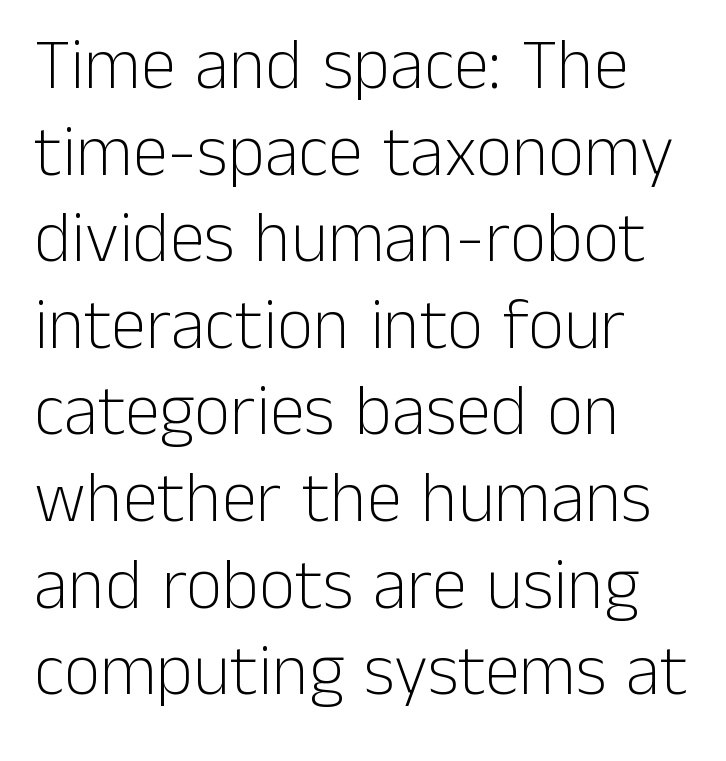
{"serif": "no", "italic": "no", "bold": "no", "weight": "light", "width": "normal", "stroke_contrast": "low", "x_height": "medium", "monospaced": "no", "underline": "no", "align": "left", "line_spacing_ratio": 1.22, "letter_spacing": "normal", "letter_spacing_em": 0.0, "glyph_px": 71}
